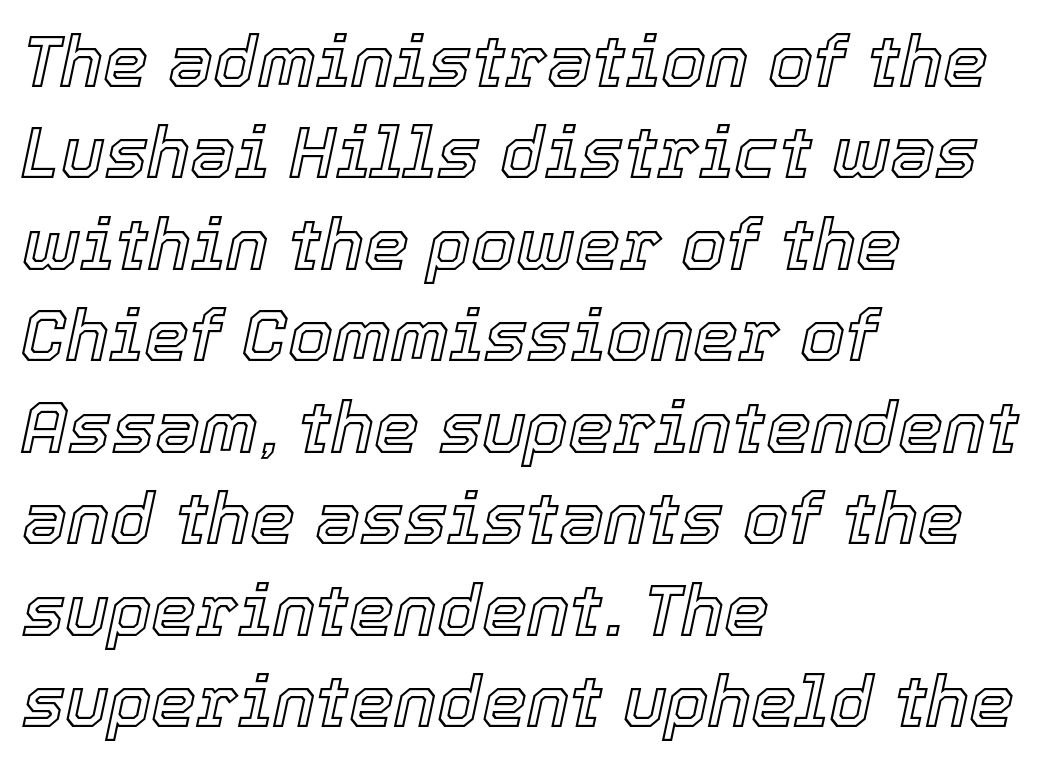
The image shows 72 px text type, italic (leaning right); set left-aligned, normal line spacing (1.27x), normal letter spacing, not underlined; a medium x-height.
